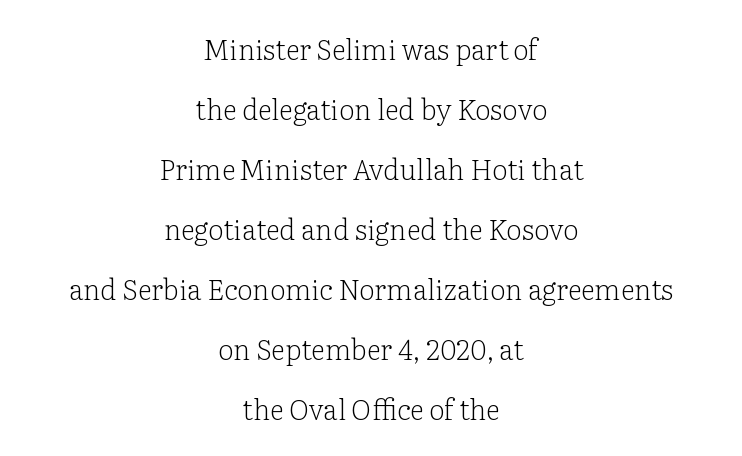
The image shows 28 px light serif type, upright; set centered, loose line spacing (2.14x), normal letter spacing, not underlined; low stroke contrast and a medium x-height.
